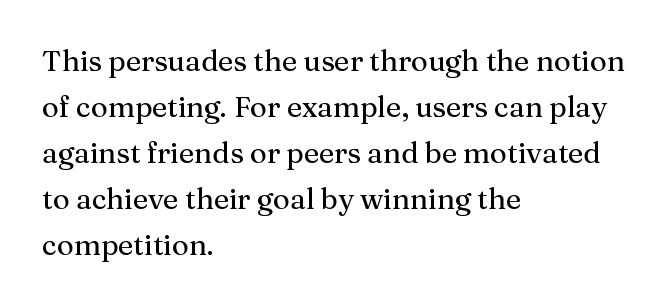
The type sits square on the baseline with zero lean. There is no visible air inserted between adjacent glyphs. Underline: absent. Serif or sans? Serif — the stroke terminals have little feet. The passage shown is typed in a proportional face where columns would drift.
